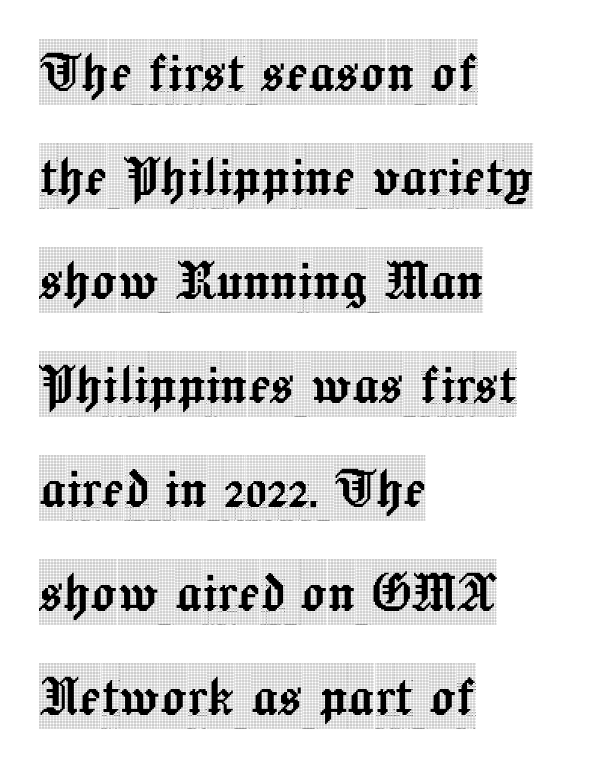
Q: Is the text italic (slanted)? A: No, it is upright.
Q: Is the typeface a serif or a sans-serif typeface? A: Serif.
Q: Is the text underlined? A: No.
Q: How is the paragraph aligned? A: Left-aligned.
Q: Is the spacing between letters normal or unusually wide? A: Normal.
Q: Is the spacing between lines tight, normal or loose? A: Normal.
Q: Width (condensed, normal, or wide)? A: Condensed.
Q: x-height? A: Large.
Q: Monospaced? A: No.
